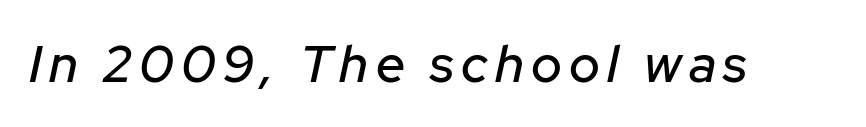
Q: Is the text italic (slanted)? A: Yes, it leans right by about 12 degrees.
Q: Is the text underlined? A: No.
Q: Width (condensed, normal, or wide)? A: Normal.
Q: Stroke contrast? A: Low.
Q: x-height? A: Medium.
Q: Monospaced? A: No.
